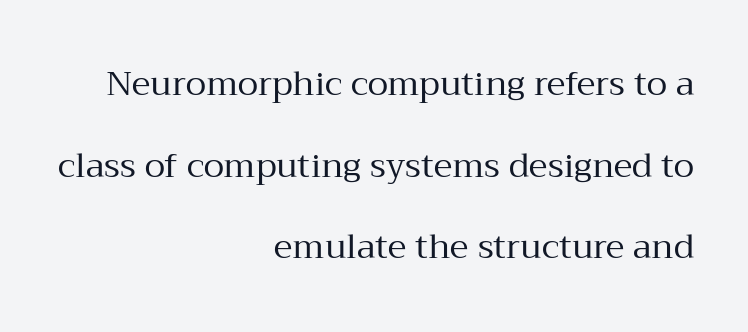
The image shows 34 px regular-weight serif type, upright; set right-aligned, loose line spacing (2.4x), normal letter spacing, not underlined; medium stroke contrast and a medium x-height.
